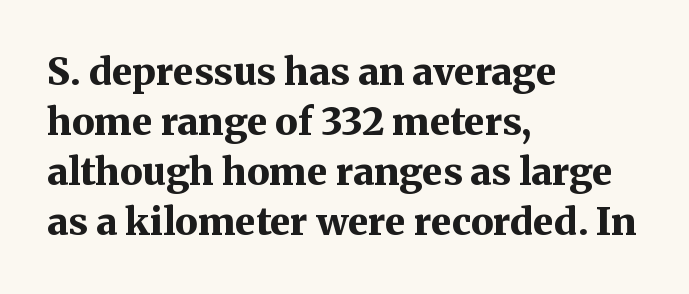
The image shows 38 px bold serif type, upright; set left-aligned, normal line spacing (1.32x), normal letter spacing, not underlined; medium stroke contrast and a medium x-height.
